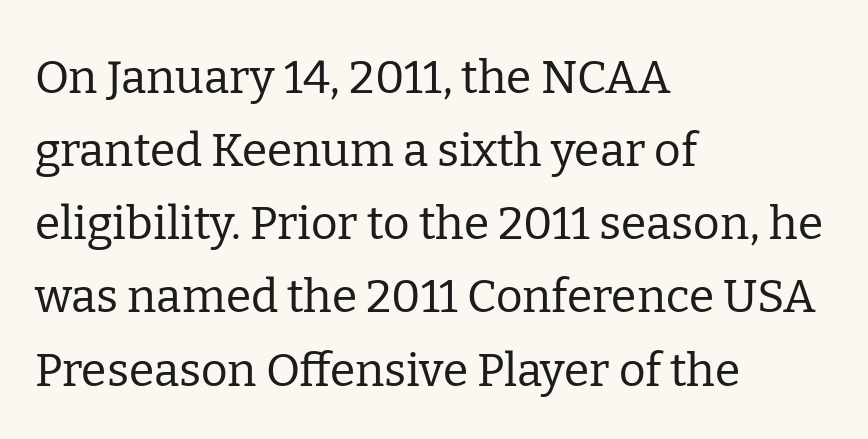
The rendering uses natural spacing where letterforms have individual widths. Heaviness? Minimal to ordinary, like unemphasized prose. Reading down the column, the eye jumps a familiar distance to each next line. Nope, not italic — everything's standing straight.
